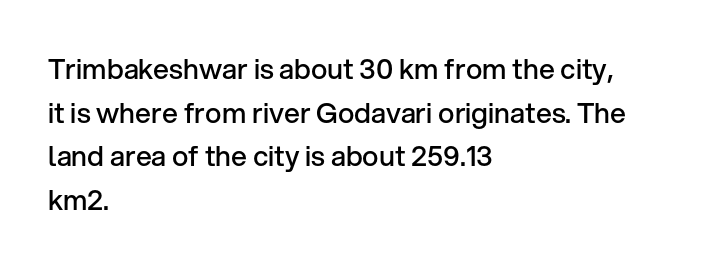
The image shows 28 px semibold sans-serif type, upright; set left-aligned, normal line spacing (1.56x), normal letter spacing, not underlined; low stroke contrast and a medium x-height.
